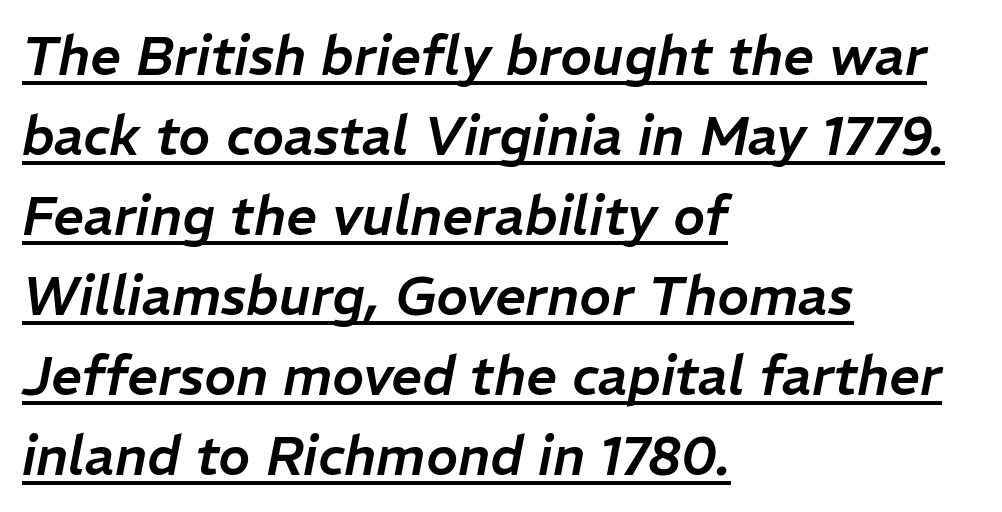
Observe the ordinary spacing: letters are neighbours, not strangers. The rendering uses a moderate line-height, typical for paragraphs. Does a line run under the words? Yes, clearly. Looks like regular typesetting: each glyph gets only the width it needs.
